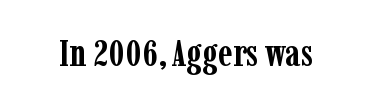
The image shows 38 px semibold, condensed serif type, upright; set normal letter spacing, not underlined; low stroke contrast and a medium x-height.
